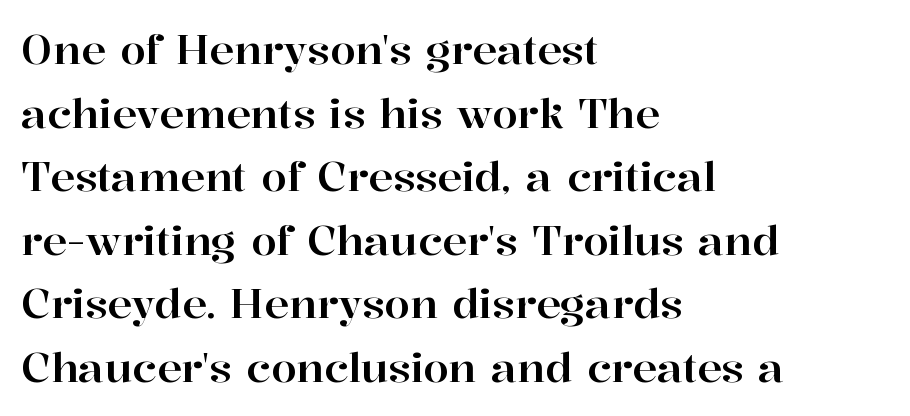
Q: Is the text italic (slanted)? A: No, it is upright.
Q: Is the typeface a serif or a sans-serif typeface? A: Serif.
Q: Is the text underlined? A: No.
Q: How is the paragraph aligned? A: Left-aligned.
Q: Is the spacing between letters normal or unusually wide? A: Normal.
Q: Is the spacing between lines tight, normal or loose? A: Normal.
Q: Width (condensed, normal, or wide)? A: Normal.
Q: Stroke contrast? A: High.
Q: x-height? A: Medium.
Q: Monospaced? A: No.
